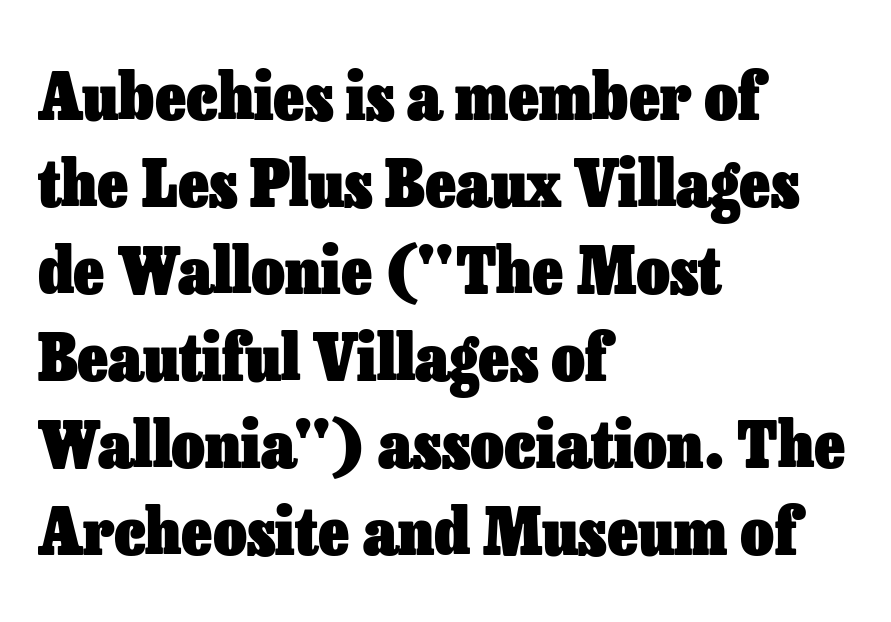
Is the block centered? No — it sits flush against the left margin. Does the leading feel generous? No, just average. Is this a fixed-width face? No — the glyphs have proportional, varying widths. The lettering holds an erect, upright posture throughout.
